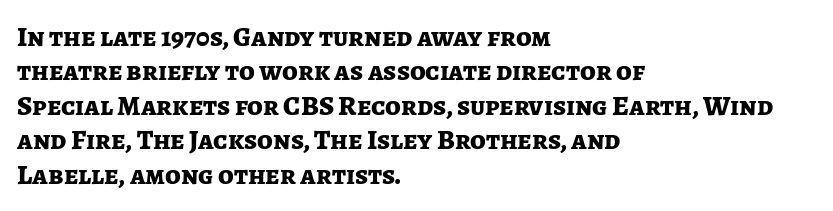
{"serif": "no", "italic": "no", "bold": "yes", "weight": "bold", "width": "normal", "stroke_contrast": "low", "x_height": "medium", "monospaced": "no", "underline": "no", "align": "left", "line_spacing_ratio": 1.23, "letter_spacing": "normal", "letter_spacing_em": 0.0, "glyph_px": 28}
